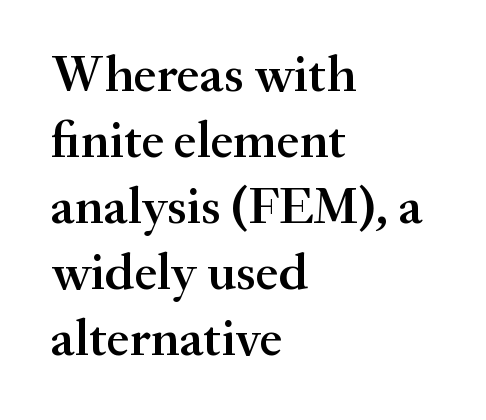
Classification — serif. Horizontally, the lines are justified to the leading edge only. Varying glyph widths throughout — classic text-font behaviour. What's the leading like? Ordinary, nothing unusual.
